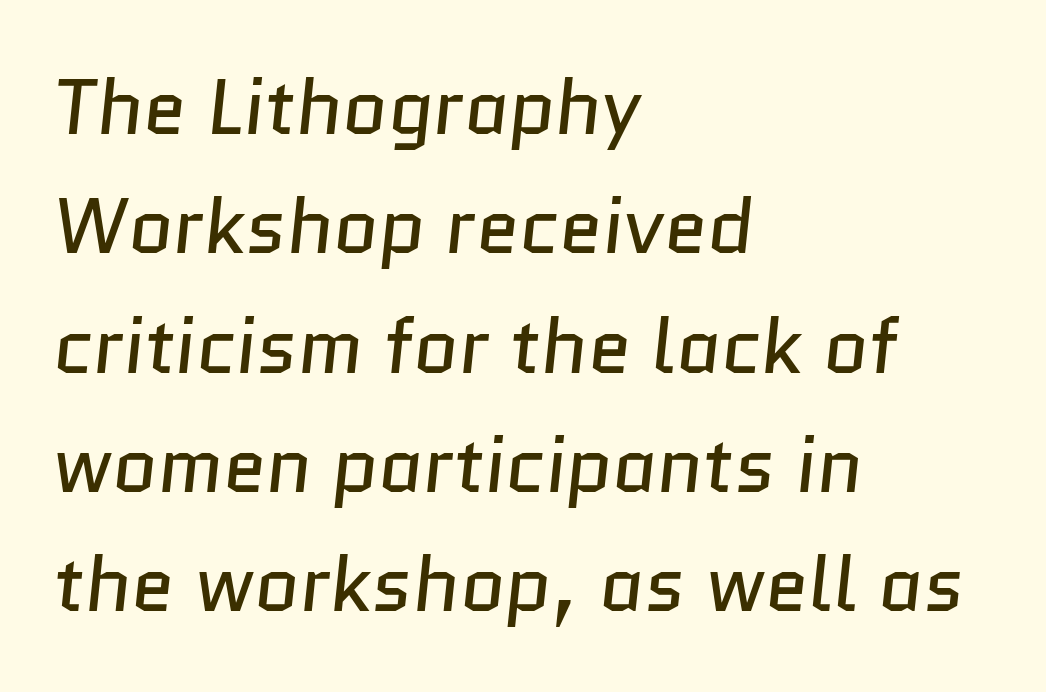
Q: Is the text bold? A: No.
Q: Is the typeface a serif or a sans-serif typeface? A: Sans-serif.
Q: Is the text underlined? A: No.
Q: How is the paragraph aligned? A: Left-aligned.
Q: Is the spacing between letters normal or unusually wide? A: Normal.
Q: Is the spacing between lines tight, normal or loose? A: Normal.
Q: Width (condensed, normal, or wide)? A: Normal.
Q: Stroke contrast? A: Low.
Q: x-height? A: Medium.
Q: Monospaced? A: No.
